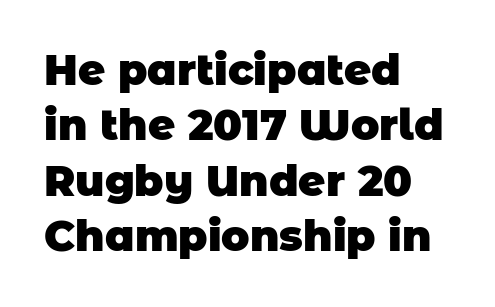
Q: Is the text bold? A: Yes.
Q: Is the typeface a serif or a sans-serif typeface? A: Sans-serif.
Q: Is the text underlined? A: No.
Q: How is the paragraph aligned? A: Left-aligned.
Q: Is the spacing between letters normal or unusually wide? A: Normal.
Q: Is the spacing between lines tight, normal or loose? A: Normal.
Q: Width (condensed, normal, or wide)? A: Normal.
Q: Stroke contrast? A: Low.
Q: x-height? A: Large.
Q: Monospaced? A: No.
